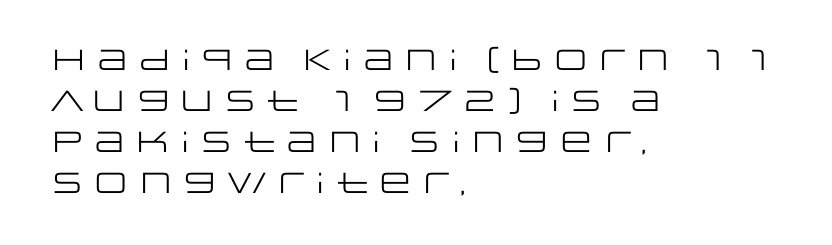
{"serif": "no", "italic": "no", "bold": "no", "weight": "regular", "width": "wide", "stroke_contrast": "low", "x_height": "large", "monospaced": "no", "underline": "no", "align": "left", "line_spacing": "normal", "line_spacing_ratio": 1.41, "letter_spacing": "normal", "letter_spacing_em": 0.0, "glyph_px": 29}
